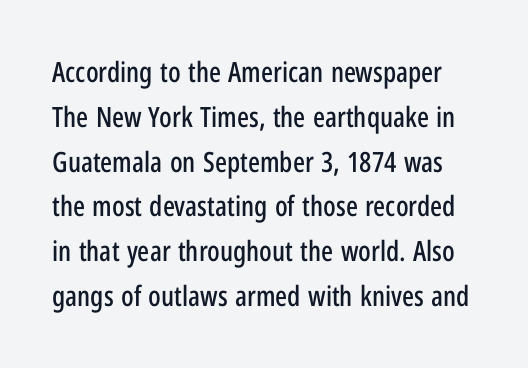
The image shows 28 px condensed sans-serif type, upright; set normal line spacing (1.6x), normal letter spacing, not underlined; low stroke contrast and a medium x-height.
